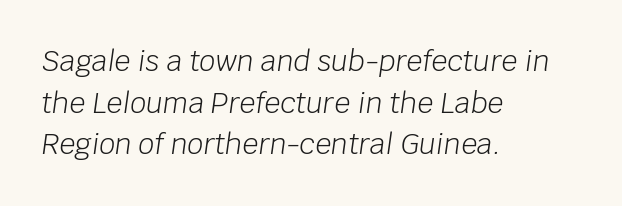
{"italic": "yes", "lean": "right", "slant_degrees": 8, "bold": "no", "weight": "light", "width": "normal", "stroke_contrast": "low", "x_height": "large", "monospaced": "no", "underline": "no", "align": "left", "line_spacing": "normal", "line_spacing_ratio": 1.49, "letter_spacing": "normal", "letter_spacing_em": 0.0, "glyph_px": 28}
